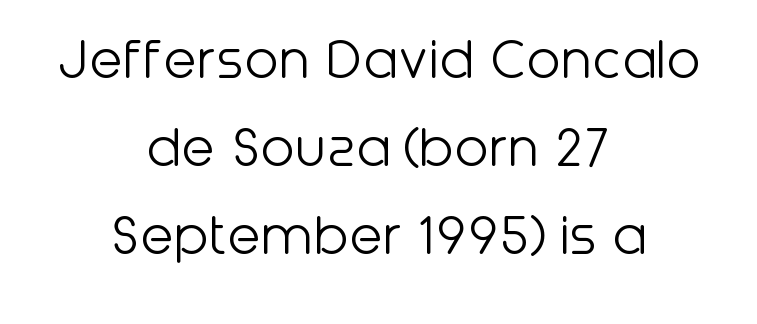
Q: Is the text bold? A: No.
Q: Is the text italic (slanted)? A: No, it is upright.
Q: Is the typeface a serif or a sans-serif typeface? A: Sans-serif.
Q: Is the text underlined? A: No.
Q: How is the paragraph aligned? A: Centered.
Q: Is the spacing between letters normal or unusually wide? A: Normal.
Q: Is the spacing between lines tight, normal or loose? A: Normal.
Q: Width (condensed, normal, or wide)? A: Normal.
Q: Stroke contrast? A: Low.
Q: x-height? A: Medium.
Q: Monospaced? A: No.
